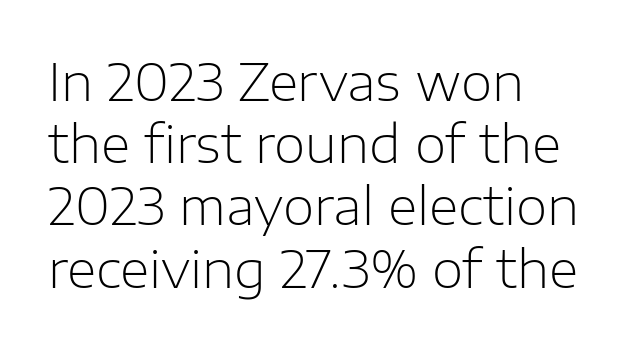
The image shows 51 px light sans-serif type, upright; set left-aligned, line spacing 1.22x, normal letter spacing, not underlined; low stroke contrast and a medium x-height.
